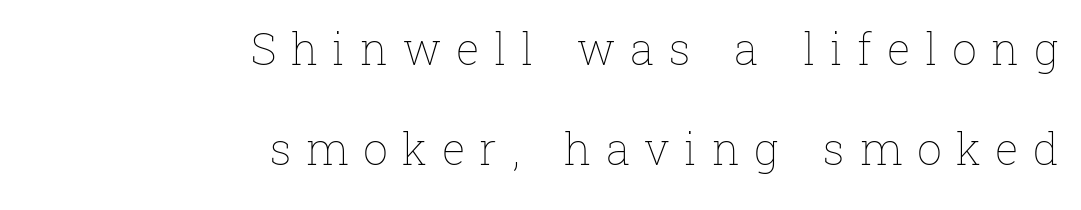
Q: Is the text bold? A: No.
Q: Is the text italic (slanted)? A: No, it is upright.
Q: Is the text underlined? A: No.
Q: How is the paragraph aligned? A: Right-aligned.
Q: Is the spacing between letters normal or unusually wide? A: Unusually wide.
Q: Is the spacing between lines tight, normal or loose? A: Loose.
Q: Width (condensed, normal, or wide)? A: Normal.
Q: Stroke contrast? A: Low.
Q: x-height? A: Medium.
Q: Monospaced? A: No.
